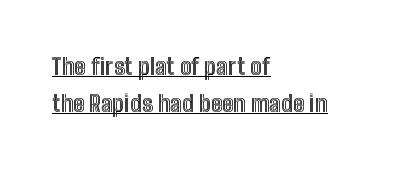
Q: Is the text italic (slanted)? A: No, it is upright.
Q: Is the text underlined? A: Yes.
Q: How is the paragraph aligned? A: Left-aligned.
Q: Is the spacing between letters normal or unusually wide? A: Normal.
Q: Is the spacing between lines tight, normal or loose? A: Normal.
